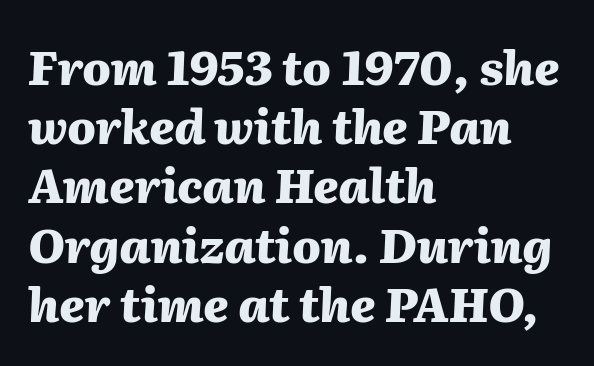
Quick note: italic. Proportional: the letters do not fall into vertical columns. Baseline-to-baseline distance is the conventional proportion of letter height. Typeset ragged right — the left edge is the straight one. The baseline area is clear. Does extra space separate the letters? No, they use regular spacing.
